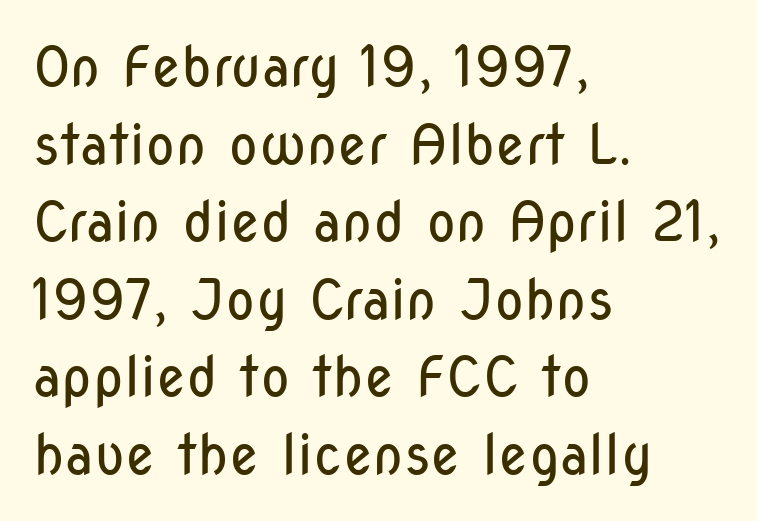
Q: Is the text bold? A: No.
Q: Is the text italic (slanted)? A: No, it is upright.
Q: Is the typeface a serif or a sans-serif typeface? A: Sans-serif.
Q: Is the text underlined? A: No.
Q: How is the paragraph aligned? A: Left-aligned.
Q: Is the spacing between letters normal or unusually wide? A: Normal.
Q: Is the spacing between lines tight, normal or loose? A: Normal.
Q: Width (condensed, normal, or wide)? A: Condensed.
Q: Stroke contrast? A: Low.
Q: x-height? A: Medium.
Q: Monospaced? A: No.
